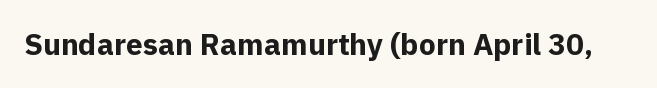
Q: Is the text bold? A: Yes.
Q: Is the text italic (slanted)? A: No, it is upright.
Q: Is the typeface a serif or a sans-serif typeface? A: Sans-serif.
Q: Is the text underlined? A: No.
Q: Is the spacing between letters normal or unusually wide? A: Normal.
Q: Width (condensed, normal, or wide)? A: Normal.
Q: x-height? A: Medium.
Q: Monospaced? A: No.
